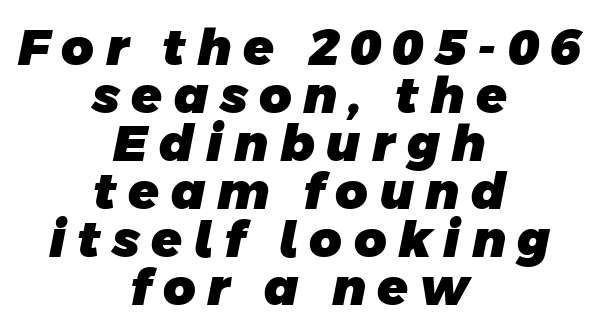
{"serif": "no", "bold": "yes", "weight": "heavy", "width": "normal", "stroke_contrast": "low", "x_height": "large", "monospaced": "no", "underline": "no", "align": "center", "line_spacing": "tight", "line_spacing_ratio": 0.96, "letter_spacing": "wide", "letter_spacing_em": 0.23, "glyph_px": 50}
